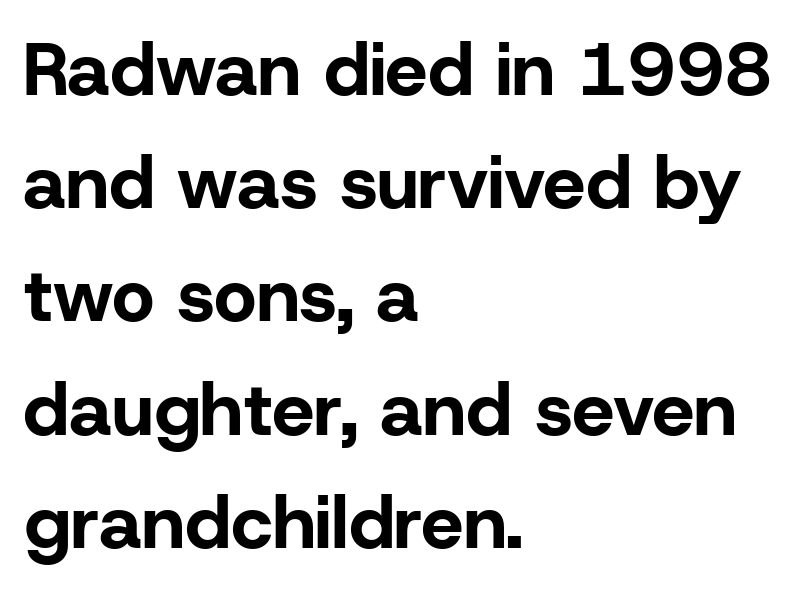
Q: Is the text bold? A: Yes.
Q: Is the text italic (slanted)? A: No, it is upright.
Q: Is the typeface a serif or a sans-serif typeface? A: Sans-serif.
Q: Is the text underlined? A: No.
Q: How is the paragraph aligned? A: Left-aligned.
Q: Is the spacing between letters normal or unusually wide? A: Normal.
Q: Is the spacing between lines tight, normal or loose? A: Normal.
Q: Width (condensed, normal, or wide)? A: Normal.
Q: Stroke contrast? A: Low.
Q: x-height? A: Medium.
Q: Monospaced? A: No.
